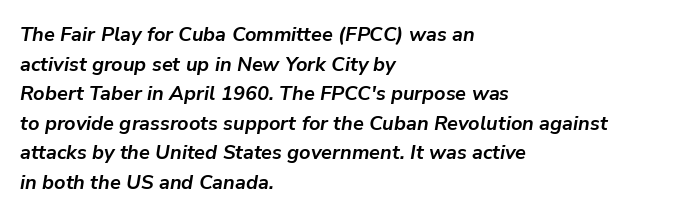
Weight check: bold — yes, fully. Baseline-to-baseline distance is the conventional proportion of letter height. An italicized treatment has been applied to the whole sample. Look at the tracking — it's just the regular setting, nothing added. Check the space under the baseline: it is left empty. Compared with a centered layout, this one pins lines to the left instead.
